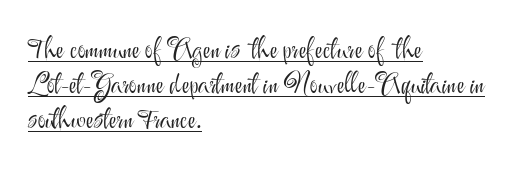
Teacher's note: observe the even left margin — that is flush-left alignment. Decoration check: the copy is underlined. The line-height multiplier appears to be the usual default. You could call the tracking neutral — neither tight nor loose. A light-to-regular cut is what we see here.
